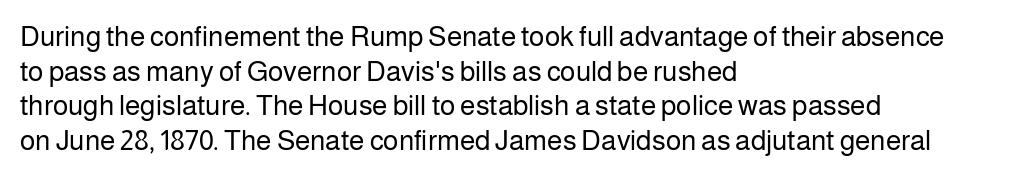
Q: Is the text bold? A: No.
Q: Is the text italic (slanted)? A: No, it is upright.
Q: Is the typeface a serif or a sans-serif typeface? A: Sans-serif.
Q: Is the text underlined? A: No.
Q: How is the paragraph aligned? A: Left-aligned.
Q: Is the spacing between letters normal or unusually wide? A: Normal.
Q: Width (condensed, normal, or wide)? A: Normal.
Q: Stroke contrast? A: Low.
Q: x-height? A: Medium.
Q: Monospaced? A: No.
